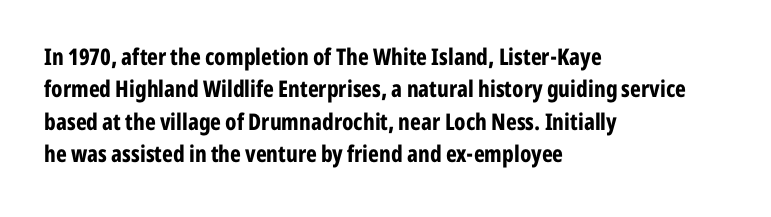
Q: Is the text bold? A: Yes.
Q: Is the text italic (slanted)? A: No, it is upright.
Q: Is the text underlined? A: No.
Q: How is the paragraph aligned? A: Left-aligned.
Q: Is the spacing between letters normal or unusually wide? A: Normal.
Q: Is the spacing between lines tight, normal or loose? A: Normal.
